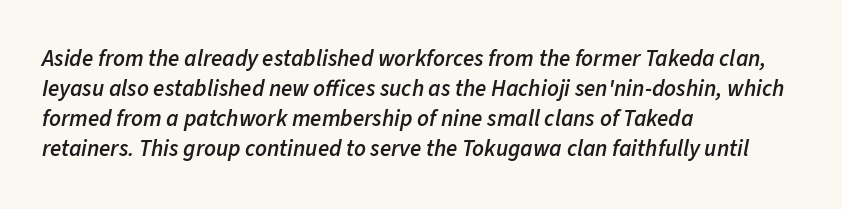
Q: Is the text bold? A: Semi-bold.
Q: Is the text italic (slanted)? A: Yes, it leans right by about 11 degrees.
Q: Is the text underlined? A: No.
Q: How is the paragraph aligned? A: Left-aligned.
Q: Is the spacing between letters normal or unusually wide? A: Normal.
Q: Is the spacing between lines tight, normal or loose? A: Normal.
